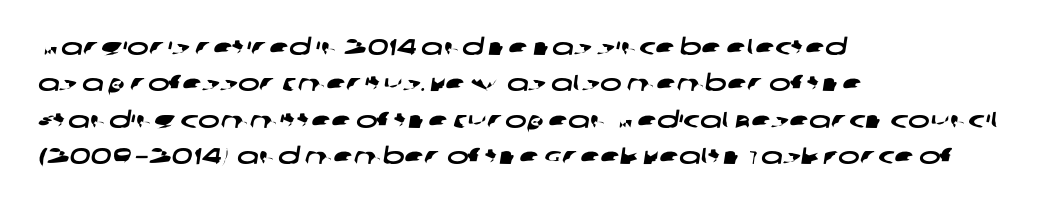
The image shows 23 px text type; set left-aligned, normal line spacing (1.58x), normal letter spacing, not underlined.
